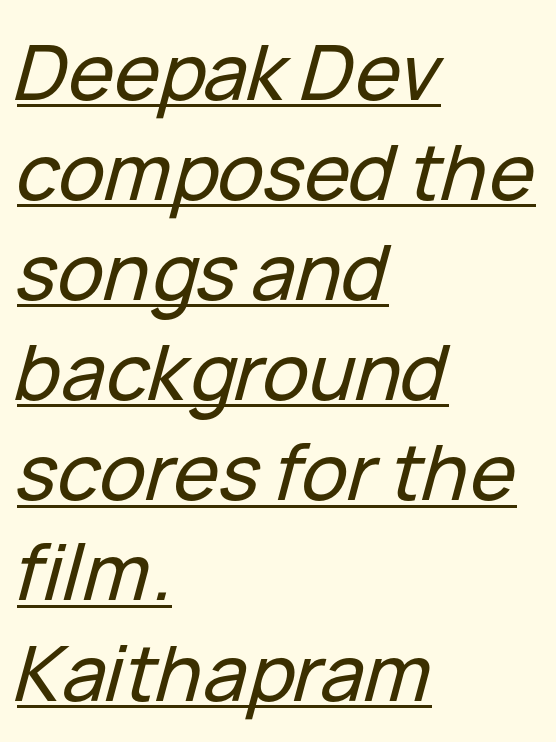
Q: Is the text italic (slanted)? A: Yes, it leans right by about 15 degrees.
Q: Is the text underlined? A: Yes.
Q: How is the paragraph aligned? A: Left-aligned.
Q: Is the spacing between letters normal or unusually wide? A: Normal.
Q: Is the spacing between lines tight, normal or loose? A: Normal.
Q: Width (condensed, normal, or wide)? A: Normal.
Q: Stroke contrast? A: Low.
Q: x-height? A: Medium.
Q: Monospaced? A: No.
